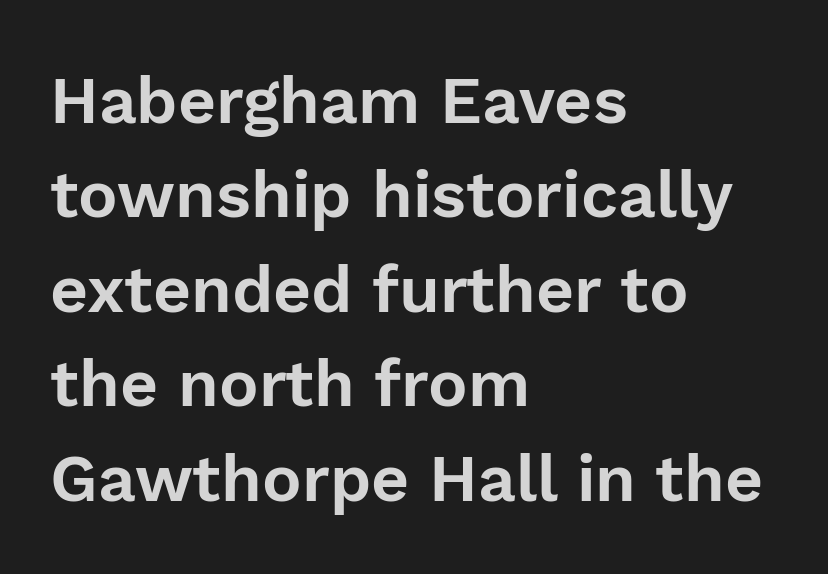
Q: Is the text italic (slanted)? A: No, it is upright.
Q: Is the typeface a serif or a sans-serif typeface? A: Sans-serif.
Q: Is the text underlined? A: No.
Q: How is the paragraph aligned? A: Left-aligned.
Q: Is the spacing between letters normal or unusually wide? A: Normal.
Q: Is the spacing between lines tight, normal or loose? A: Normal.
Q: Width (condensed, normal, or wide)? A: Normal.
Q: Stroke contrast? A: Low.
Q: x-height? A: Medium.
Q: Monospaced? A: No.
